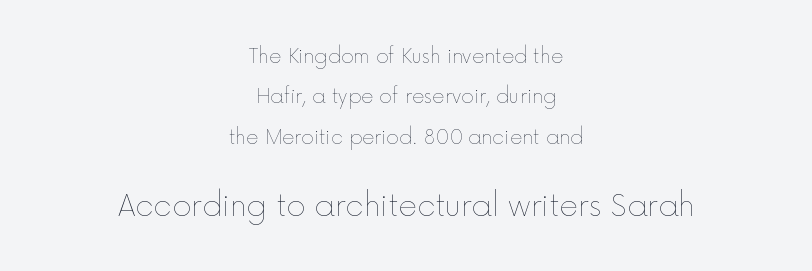
The image shows 29 px thin type, upright; set centered, loose line spacing (2.12x), normal letter spacing, not underlined; the second (bottom) block is 1.53x larger; a medium x-height.
